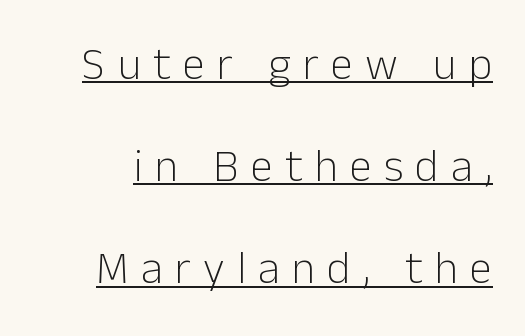
Q: Is the text bold? A: No.
Q: Is the text italic (slanted)? A: No, it is upright.
Q: Is the typeface a serif or a sans-serif typeface? A: Sans-serif.
Q: Is the text underlined? A: Yes.
Q: Is the spacing between letters normal or unusually wide? A: Unusually wide.
Q: Is the spacing between lines tight, normal or loose? A: Loose.
Q: Width (condensed, normal, or wide)? A: Normal.
Q: Stroke contrast? A: Low.
Q: x-height? A: Medium.
Q: Monospaced? A: No.
